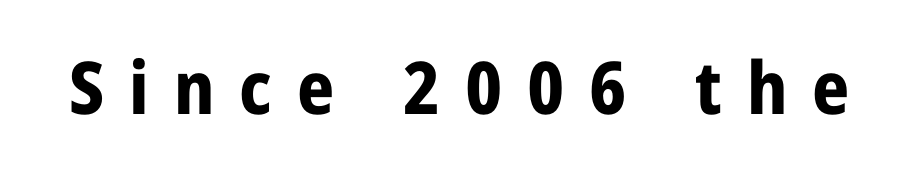
Q: Is the text bold? A: Yes.
Q: Is the text italic (slanted)? A: No, it is upright.
Q: Is the typeface a serif or a sans-serif typeface? A: Sans-serif.
Q: Is the text underlined? A: No.
Q: Is the spacing between letters normal or unusually wide? A: Unusually wide.
Q: Width (condensed, normal, or wide)? A: Condensed.
Q: Stroke contrast? A: Low.
Q: x-height? A: Medium.
Q: Monospaced? A: No.
